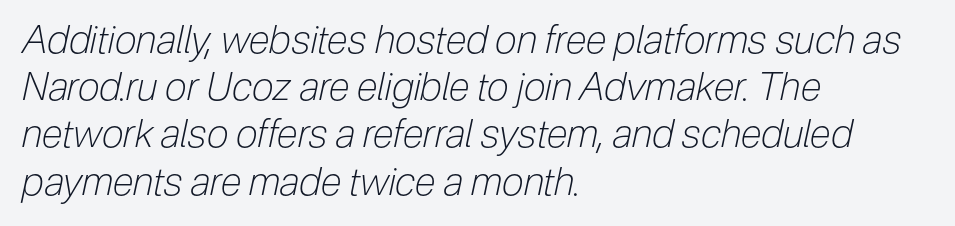
The image shows 39 px light, condensed type, italic (leaning right); set left-aligned, line spacing 1.21x, normal letter spacing, not underlined; low stroke contrast and a medium x-height.
